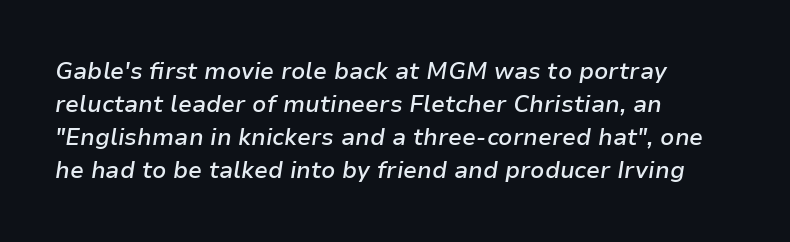
The image shows 23 px text type, italic (leaning right); set left-aligned, normal line spacing (1.43x), normal letter spacing, not underlined.
